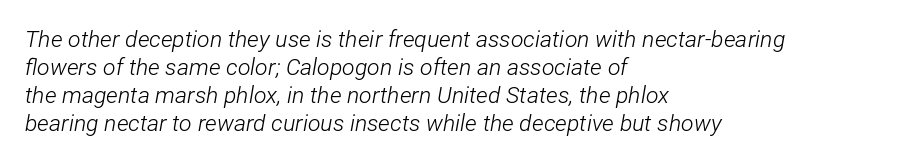
The face looks like a standard text weight, possibly lighter. This is oblique type, the kind used for emphasis or titles. The passage shown is not underscored anywhere. One-word summary of the alignment: left.
